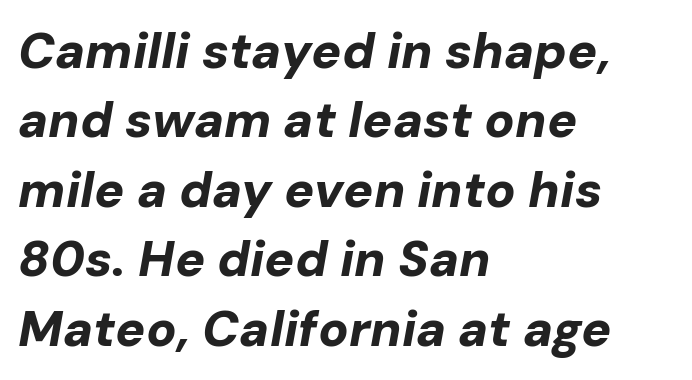
Q: Is the text bold? A: Yes.
Q: Is the text italic (slanted)? A: Yes, it leans right by about 10 degrees.
Q: Is the text underlined? A: No.
Q: How is the paragraph aligned? A: Left-aligned.
Q: Is the spacing between letters normal or unusually wide? A: Normal.
Q: Is the spacing between lines tight, normal or loose? A: Normal.
Q: Width (condensed, normal, or wide)? A: Normal.
Q: Stroke contrast? A: Low.
Q: x-height? A: Medium.
Q: Monospaced? A: No.
